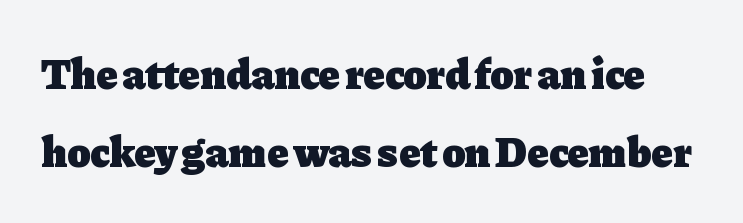
{"serif": "yes", "italic": "no", "bold": "yes", "weight": "heavy", "width": "normal", "stroke_contrast": "low", "x_height": "medium", "monospaced": "no", "underline": "no", "line_spacing_ratio": 1.82, "letter_spacing": "normal", "letter_spacing_em": 0.0, "glyph_px": 43}
